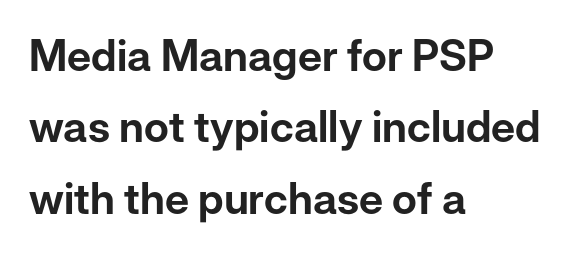
{"serif": "no", "italic": "no", "width": "normal", "stroke_contrast": "low", "x_height": "medium", "monospaced": "no", "underline": "no", "align": "left", "line_spacing": "normal", "line_spacing_ratio": 1.66, "letter_spacing": "normal", "letter_spacing_em": 0.0, "glyph_px": 43}
